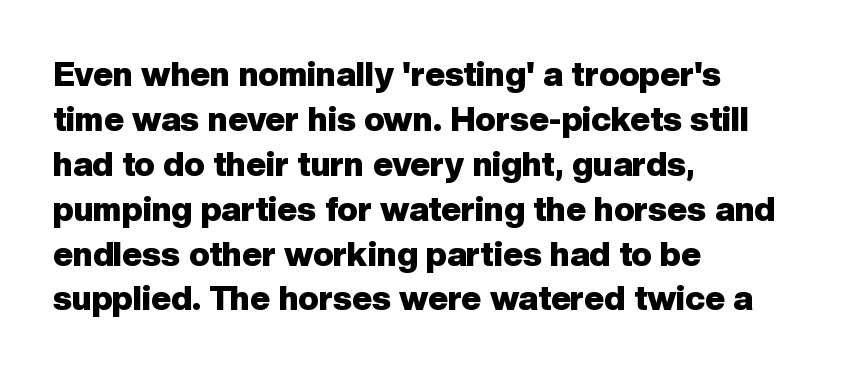
The image shows 34 px heavy sans-serif type, upright; set left-aligned, normal line spacing (1.32x), normal letter spacing, not underlined; low stroke contrast and a medium x-height.
